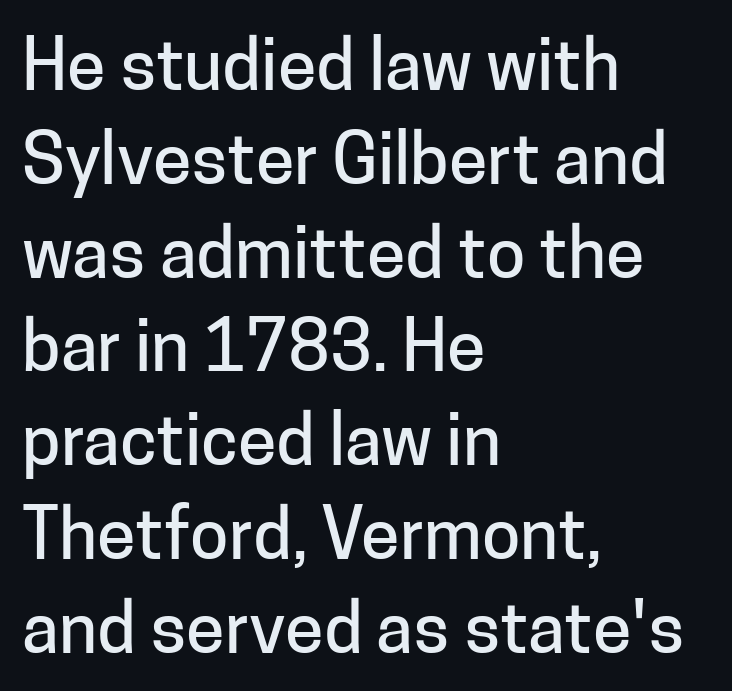
The image shows 70 px sans-serif type, upright; set left-aligned, normal line spacing (1.34x), normal letter spacing, not underlined; low stroke contrast and a medium x-height.
